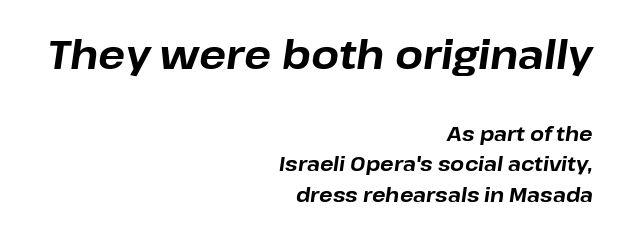
Bare-footed words on every line. The rendering uses natural spacing where letterforms have individual widths. Is the letter spacing exaggerated? No — it looks like the ordinary default. This is oblique type, the kind used for emphasis or titles.
